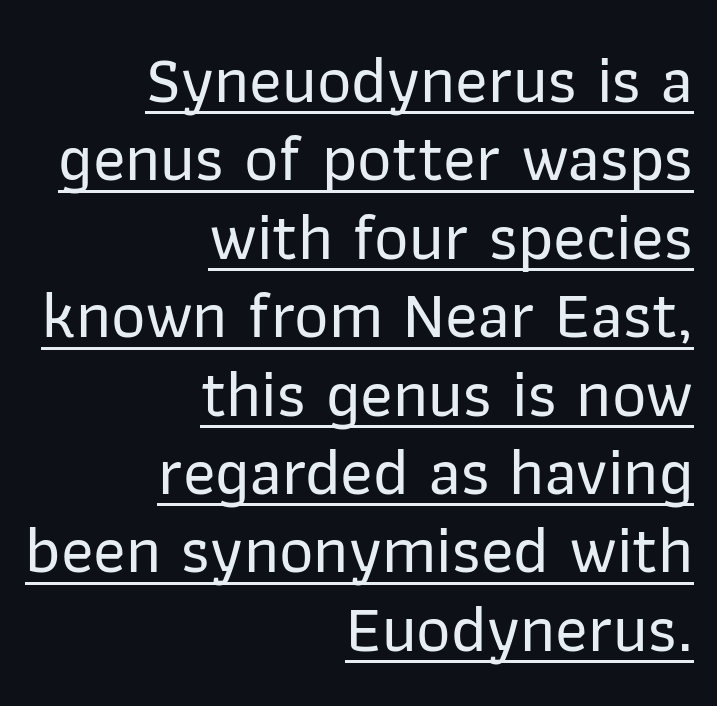
Are there feet on the stems? There aren't — it's a sans. Proportional: the letters do not fall into vertical columns. No extra tracking has been applied to these lines. Every stem runs plumb, perpendicular to the baseline.
